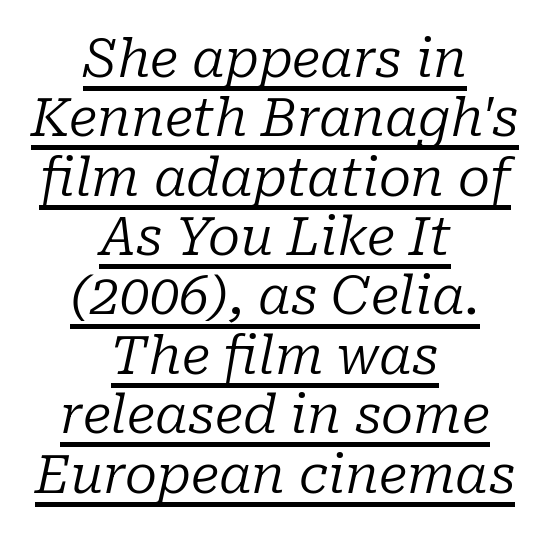
The image shows 53 px regular-weight serif type, italic (leaning right); set centered, tight line spacing (1.12x), normal letter spacing, underlined; low stroke contrast and a medium x-height.
